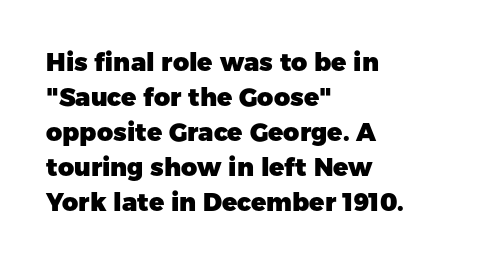
{"italic": "no", "bold": "yes", "underline": "no", "align": "left", "line_spacing": "normal", "line_spacing_ratio": 1.4, "letter_spacing": "normal", "letter_spacing_em": 0.0, "glyph_px": 25}
